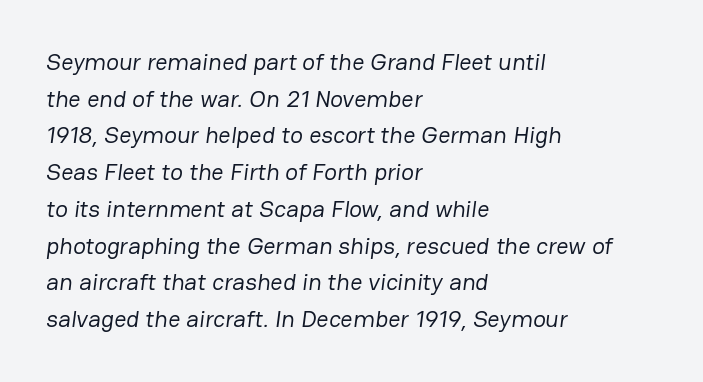
Spacing between characters is what you'd get straight out of the box. Where is the straight margin? On the left. These glyphs show unthickened strokes, regular width or finer. The rendering uses a moderate line-height, typical for paragraphs. The glyphs are unaccompanied by any horizontal stroke below them.
